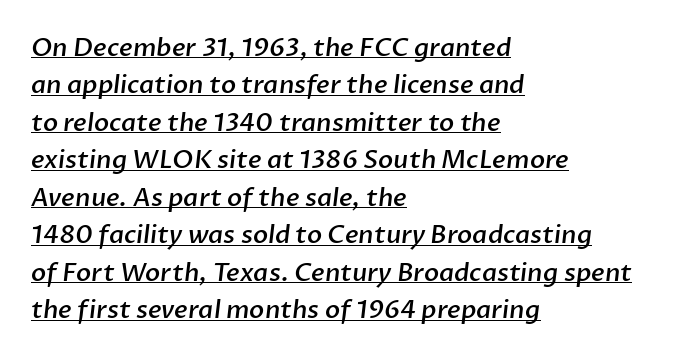
Look at the stroke-to-counter ratio: somewhat heavy, a semibold. A rule runs beneath these lines of type. Tracking value appears to be zero — textbook default spacing. The vertical gap from one line to the next is medium. Line starts are locked; line ends wander.
